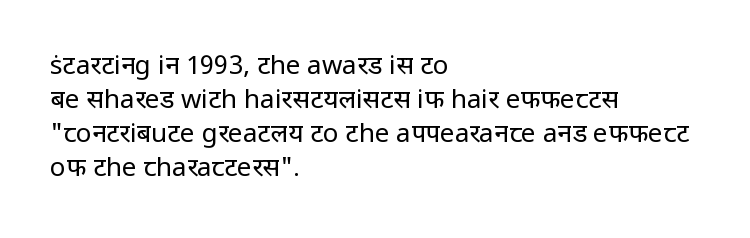
Descenders are the only things crossing below the line. All the whitespace from short lines collects on the right. Characters remain perfectly vertical along every line. The letters sit at their default tracking, neither squeezed nor spread.
